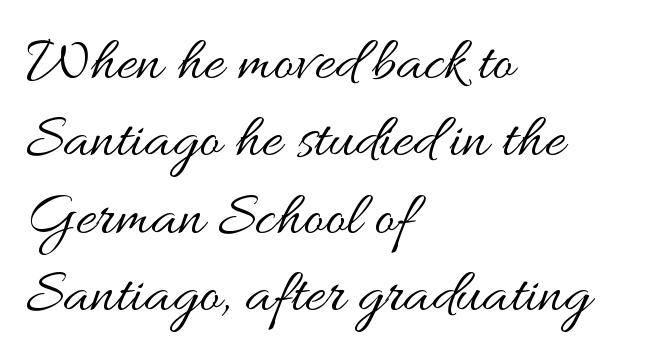
Q: Is the text bold? A: No.
Q: Is the text italic (slanted)? A: Yes.
Q: Is the text underlined? A: No.
Q: How is the paragraph aligned? A: Left-aligned.
Q: Is the spacing between letters normal or unusually wide? A: Normal.
Q: Is the spacing between lines tight, normal or loose? A: Normal.
Q: Width (condensed, normal, or wide)? A: Wide.
Q: Stroke contrast? A: Medium.
Q: x-height? A: Small.
Q: Monospaced? A: No.
